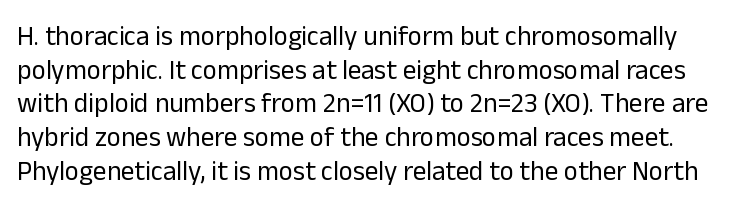
{"italic": "no", "bold": "no", "underline": "no", "line_spacing": "normal", "line_spacing_ratio": 1.25, "letter_spacing": "normal", "letter_spacing_em": 0.0, "glyph_px": 27}
